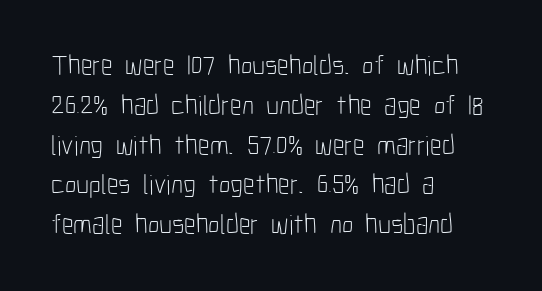
Q: Is the text bold? A: No.
Q: Is the text italic (slanted)? A: No, it is upright.
Q: Is the typeface a serif or a sans-serif typeface? A: Sans-serif.
Q: Is the text underlined? A: No.
Q: How is the paragraph aligned? A: Left-aligned.
Q: Is the spacing between letters normal or unusually wide? A: Normal.
Q: Is the spacing between lines tight, normal or loose? A: Normal.
Q: Width (condensed, normal, or wide)? A: Condensed.
Q: Stroke contrast? A: Low.
Q: x-height? A: Medium.
Q: Monospaced? A: No.
